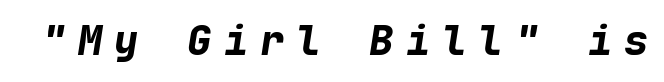
Q: Is the text bold? A: Yes.
Q: Is the text italic (slanted)? A: Yes, it leans right by about 9 degrees.
Q: Is the text underlined? A: No.
Q: Is the spacing between letters normal or unusually wide? A: Unusually wide.
Q: Width (condensed, normal, or wide)? A: Normal.
Q: Stroke contrast? A: Low.
Q: x-height? A: Medium.
Q: Monospaced? A: Yes.
